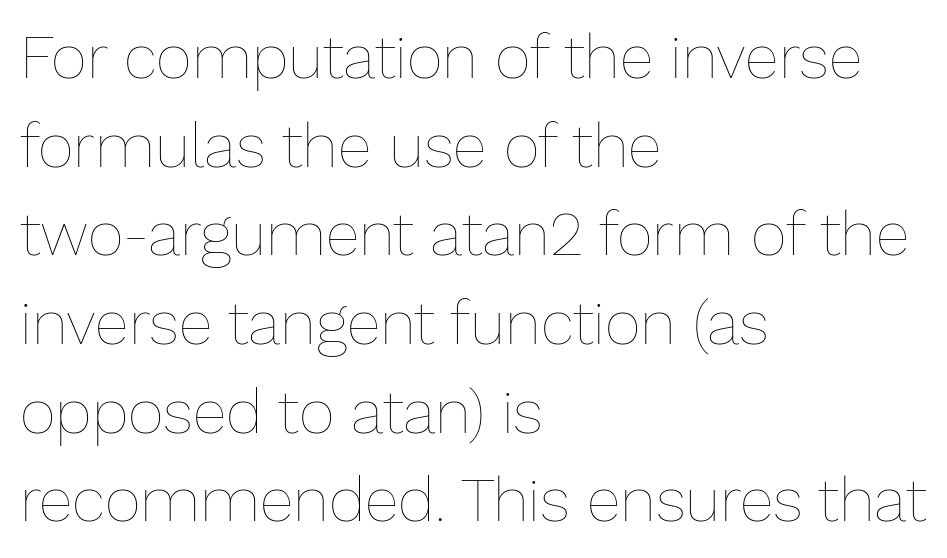
Q: Is the text bold? A: No.
Q: Is the text italic (slanted)? A: No, it is upright.
Q: Is the text underlined? A: No.
Q: How is the paragraph aligned? A: Left-aligned.
Q: Is the spacing between letters normal or unusually wide? A: Normal.
Q: Is the spacing between lines tight, normal or loose? A: Normal.
Q: Width (condensed, normal, or wide)? A: Normal.
Q: Stroke contrast? A: Low.
Q: x-height? A: Medium.
Q: Monospaced? A: No.
